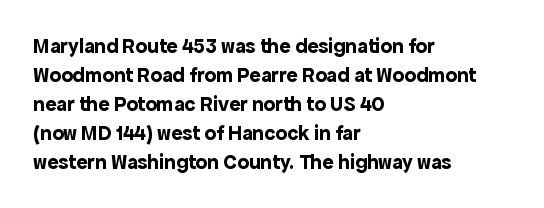
{"italic": "no", "bold": "yes", "underline": "no", "align": "left", "line_spacing": "normal", "line_spacing_ratio": 1.38, "letter_spacing": "normal", "letter_spacing_em": 0.0, "glyph_px": 21}
